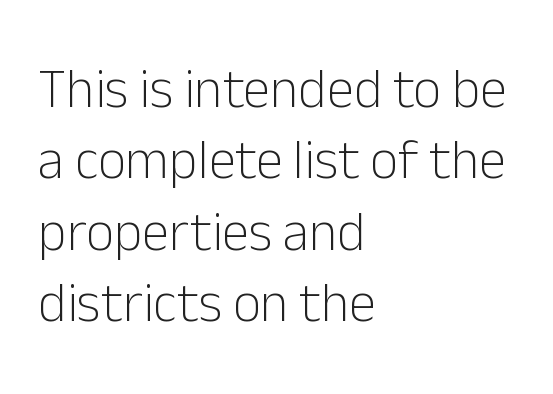
Q: Is the text bold? A: No.
Q: Is the text italic (slanted)? A: No, it is upright.
Q: Is the typeface a serif or a sans-serif typeface? A: Sans-serif.
Q: Is the text underlined? A: No.
Q: How is the paragraph aligned? A: Left-aligned.
Q: Is the spacing between letters normal or unusually wide? A: Normal.
Q: Is the spacing between lines tight, normal or loose? A: Normal.
Q: Width (condensed, normal, or wide)? A: Normal.
Q: Stroke contrast? A: Low.
Q: x-height? A: Medium.
Q: Monospaced? A: No.
